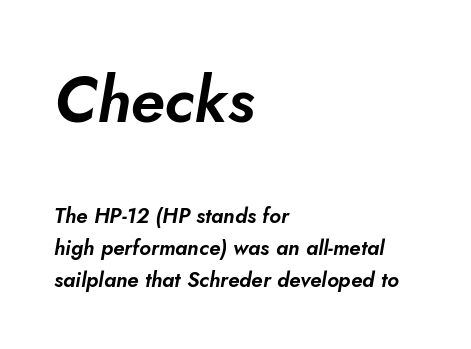
The image shows 63 px text type, italic (leaning right); set left-aligned, normal line spacing (1.52x), normal letter spacing, not underlined; the first (top) block is 3.0x larger; low stroke contrast and a small x-height.
